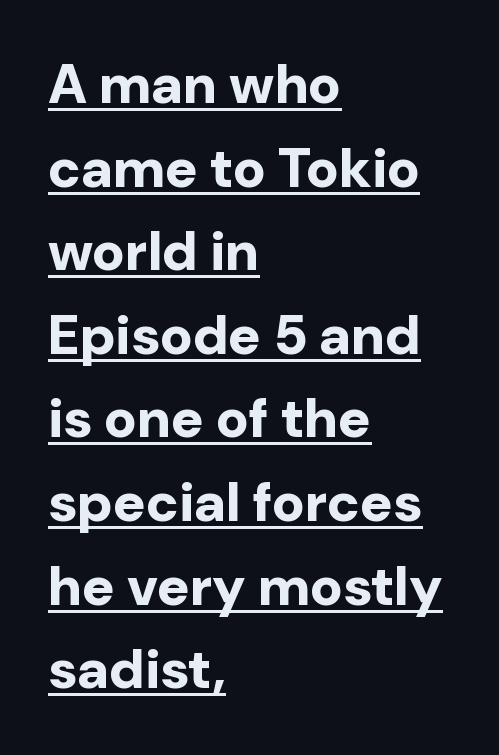
{"serif": "no", "italic": "no", "bold": "yes", "weight": "bold", "width": "normal", "stroke_contrast": "low", "x_height": "medium", "monospaced": "no", "underline": "yes", "align": "left", "line_spacing": "normal", "line_spacing_ratio": 1.52, "letter_spacing": "normal", "letter_spacing_em": 0.0, "glyph_px": 55}
